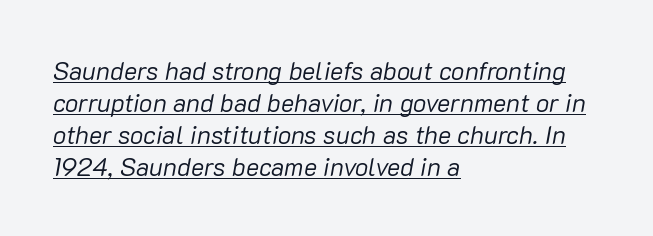
Q: Is the text bold? A: No.
Q: Is the text italic (slanted)? A: Yes, it leans right by about 10 degrees.
Q: Is the text underlined? A: Yes.
Q: How is the paragraph aligned? A: Left-aligned.
Q: Is the spacing between letters normal or unusually wide? A: Normal.
Q: Is the spacing between lines tight, normal or loose? A: Normal.
